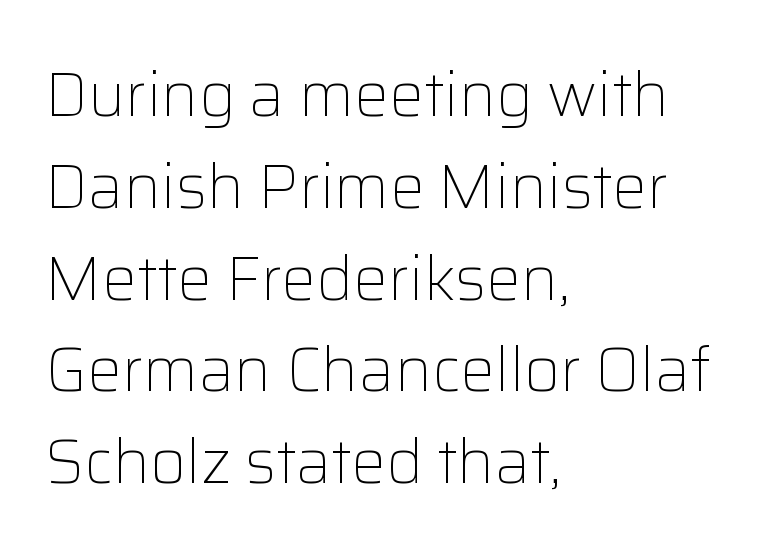
Q: Is the text bold? A: No.
Q: Is the text italic (slanted)? A: No, it is upright.
Q: Is the typeface a serif or a sans-serif typeface? A: Sans-serif.
Q: Is the text underlined? A: No.
Q: How is the paragraph aligned? A: Left-aligned.
Q: Is the spacing between letters normal or unusually wide? A: Normal.
Q: Is the spacing between lines tight, normal or loose? A: Normal.
Q: Width (condensed, normal, or wide)? A: Normal.
Q: Stroke contrast? A: Low.
Q: x-height? A: Medium.
Q: Monospaced? A: No.
